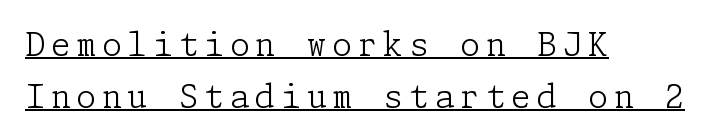
The image shows 32 px light serif type, upright; set left-aligned, normal line spacing (1.62x), underlined; low stroke contrast and a medium x-height.
